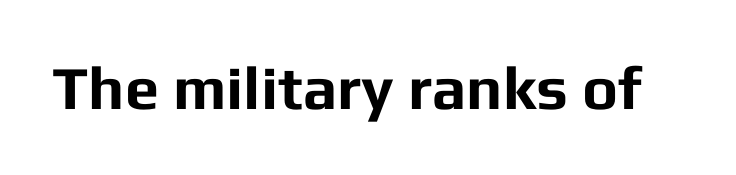
The image shows 61 px bold sans-serif type, upright; set normal letter spacing, not underlined; low stroke contrast and a medium x-height.
